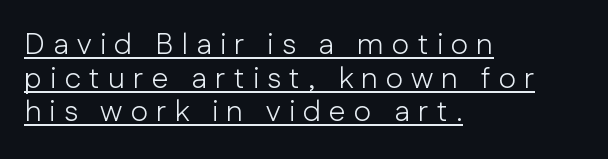
Teacher's note: observe the even left margin — that is flush-left alignment. The letterforms sit at book weight or below. The glyphs are accompanied by a horizontal stroke just below them. You can tell it's not italic because the verticals are truly vertical. Grotesque or geometric, the face here clearly has no serifs.
